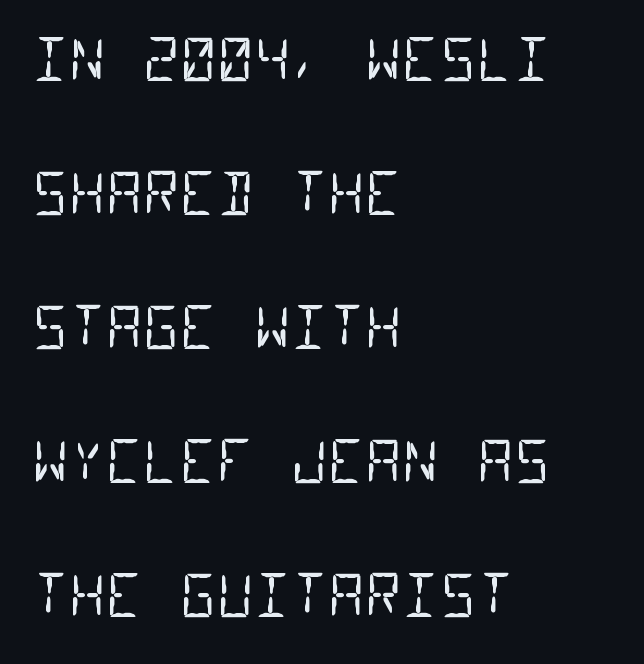
The words here are not underlined. Nope, no serifs anywhere on these letters. Standard letterfit; no display-style spreading of the glyphs. Is the stroke heavy? The answer is a plain regular-or-lighter.
